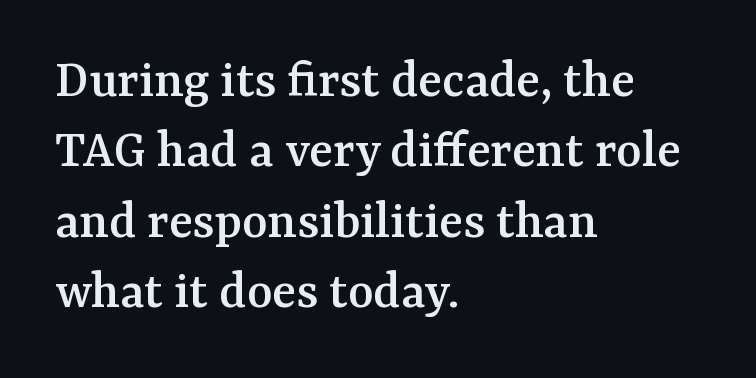
Q: Is the text italic (slanted)? A: No, it is upright.
Q: Is the typeface a serif or a sans-serif typeface? A: Serif.
Q: Is the text underlined? A: No.
Q: How is the paragraph aligned? A: Left-aligned.
Q: Is the spacing between letters normal or unusually wide? A: Normal.
Q: Is the spacing between lines tight, normal or loose? A: Normal.
Q: Width (condensed, normal, or wide)? A: Normal.
Q: Stroke contrast? A: Medium.
Q: x-height? A: Medium.
Q: Monospaced? A: No.
